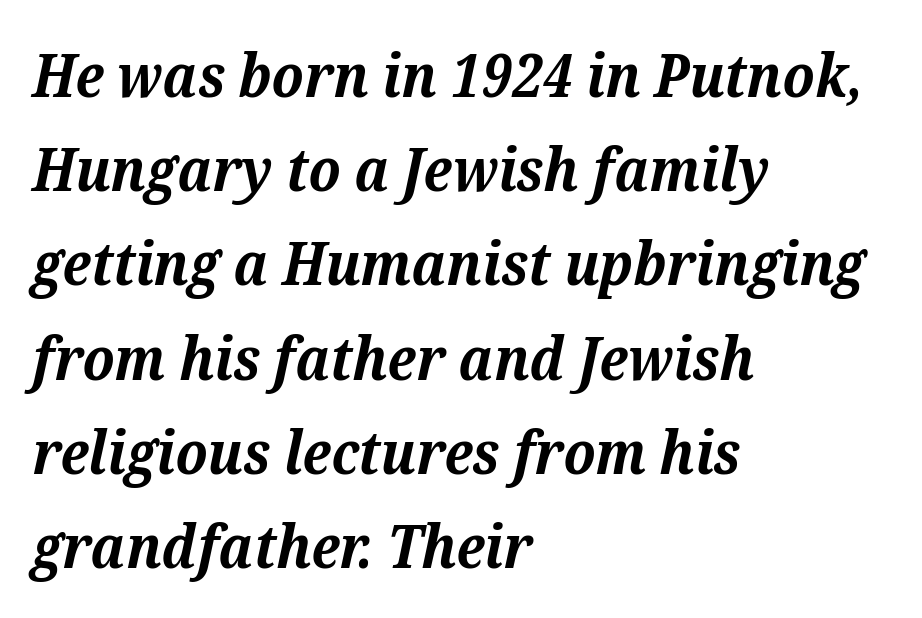
Q: Is the text bold? A: Yes.
Q: Is the text italic (slanted)? A: Yes, it leans right by about 12 degrees.
Q: Is the typeface a serif or a sans-serif typeface? A: Serif.
Q: Is the text underlined? A: No.
Q: How is the paragraph aligned? A: Left-aligned.
Q: Is the spacing between letters normal or unusually wide? A: Normal.
Q: Is the spacing between lines tight, normal or loose? A: Normal.
Q: Width (condensed, normal, or wide)? A: Normal.
Q: Stroke contrast? A: Medium.
Q: x-height? A: Medium.
Q: Monospaced? A: No.
